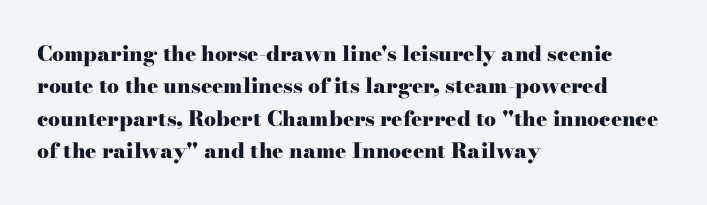
The image shows 21 px bold type, upright; set left-aligned, normal line spacing (1.54x), normal letter spacing, not underlined.
